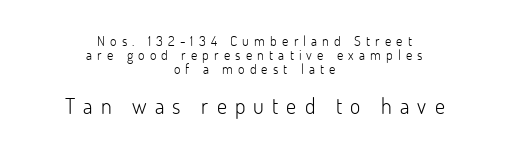
The image shows 22 px text type, upright; set centered, tight line spacing (1.0x), unusually wide letter spacing (+0.37 em), not underlined; the second (bottom) block is 1.57x larger.
